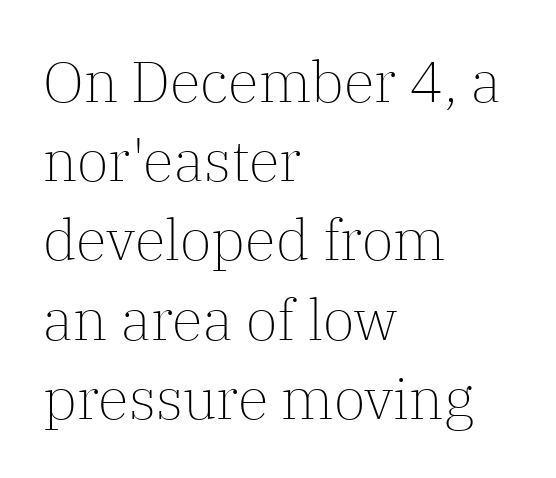
Q: Is the text bold? A: No.
Q: Is the text italic (slanted)? A: No, it is upright.
Q: Is the typeface a serif or a sans-serif typeface? A: Serif.
Q: Is the text underlined? A: No.
Q: How is the paragraph aligned? A: Left-aligned.
Q: Is the spacing between letters normal or unusually wide? A: Normal.
Q: Is the spacing between lines tight, normal or loose? A: Normal.
Q: Width (condensed, normal, or wide)? A: Normal.
Q: Stroke contrast? A: Low.
Q: x-height? A: Medium.
Q: Monospaced? A: No.
